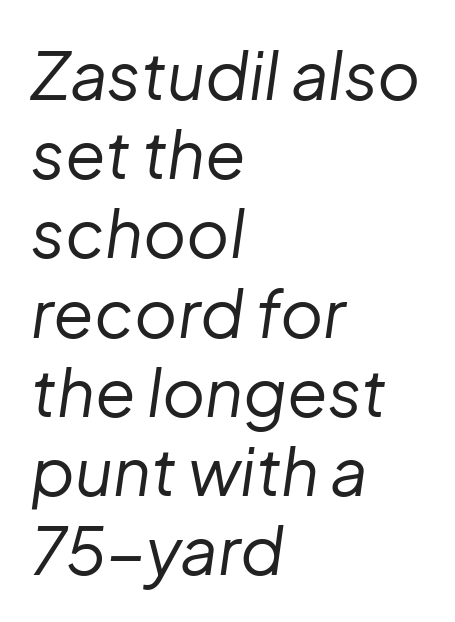
The image shows 66 px regular-weight type, italic (leaning right); set left-aligned, line spacing 1.2x, normal letter spacing, not underlined; low stroke contrast and a medium x-height.
